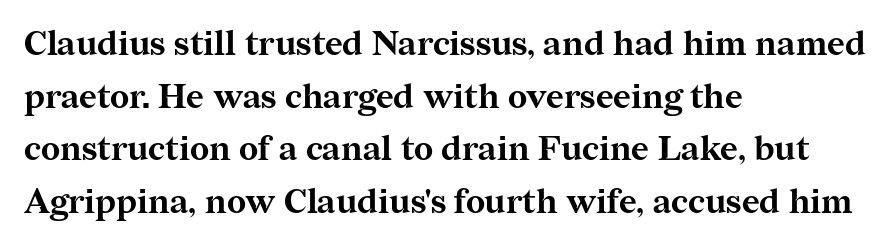
Q: Is the text bold? A: Yes.
Q: Is the text italic (slanted)? A: No, it is upright.
Q: Is the typeface a serif or a sans-serif typeface? A: Serif.
Q: Is the text underlined? A: No.
Q: How is the paragraph aligned? A: Left-aligned.
Q: Is the spacing between letters normal or unusually wide? A: Normal.
Q: Is the spacing between lines tight, normal or loose? A: Normal.
Q: Width (condensed, normal, or wide)? A: Normal.
Q: Stroke contrast? A: Medium.
Q: x-height? A: Medium.
Q: Monospaced? A: No.
